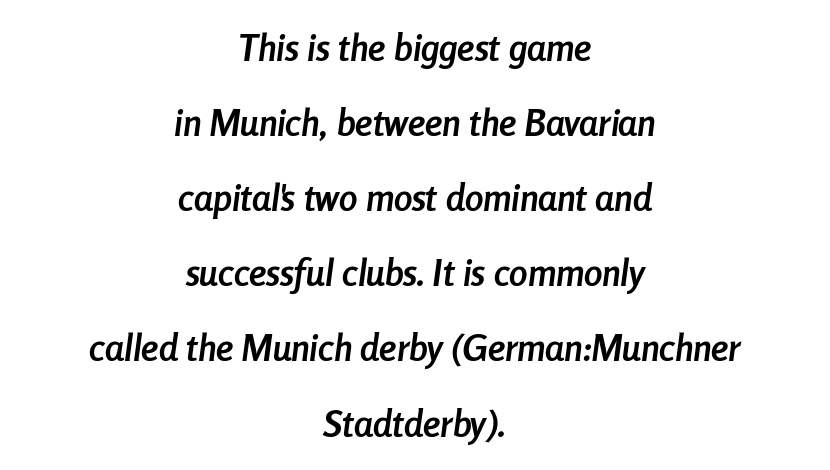
The image shows 37 px semibold, condensed type, italic (leaning right); set centered, loose line spacing (2.03x), normal letter spacing, not underlined; low stroke contrast and a medium x-height.
